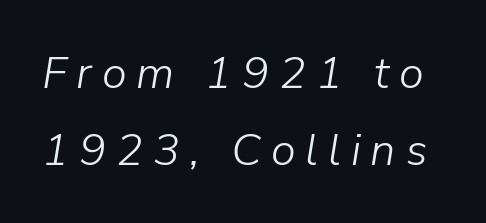
The image shows 45 px light type, italic (leaning right); set line spacing 1.71x, unusually wide letter spacing (+0.22 em), not underlined; low stroke contrast and a medium x-height.
